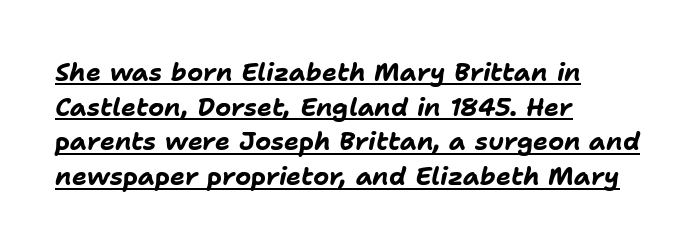
The image shows 25 px bold type, italic (leaning right); set left-aligned, normal line spacing (1.39x), normal letter spacing, underlined.
